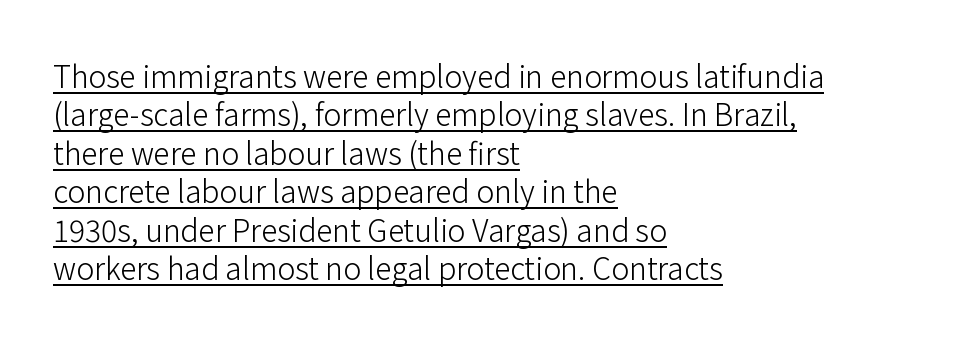
What stands out about the letter spacing? Nothing — it is the standard amount. Looks like regular typesetting: each glyph gets only the width it needs. These lines are composed in type without serifs. This is underlined copy, the kind a proofreader might mark for attention. These lines stack with their left ends in a neat column.
